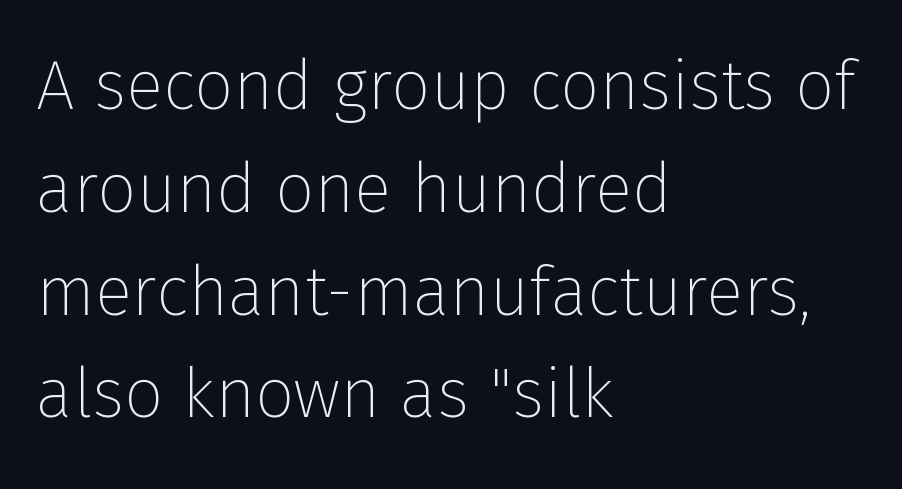
{"serif": "no", "italic": "no", "bold": "no", "weight": "thin", "width": "normal", "stroke_contrast": "low", "x_height": "medium", "monospaced": "no", "underline": "no", "align": "left", "line_spacing": "normal", "line_spacing_ratio": 1.49, "letter_spacing": "normal", "letter_spacing_em": 0.0, "glyph_px": 69}
